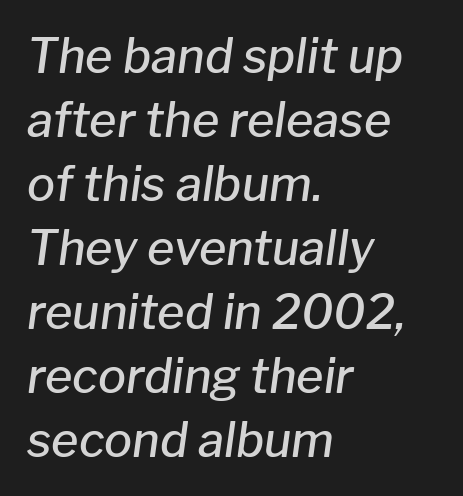
The image shows 47 px semibold type, italic (leaning right); set left-aligned, normal line spacing (1.36x), normal letter spacing, not underlined; low stroke contrast and a medium x-height.
